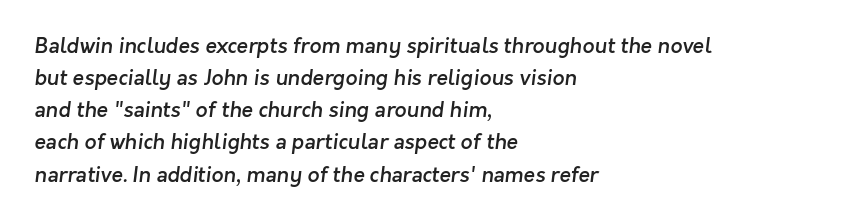
{"bold": "semi", "underline": "no", "align": "left", "line_spacing": "normal", "line_spacing_ratio": 1.53, "letter_spacing": "normal", "letter_spacing_em": 0.0, "glyph_px": 21}
